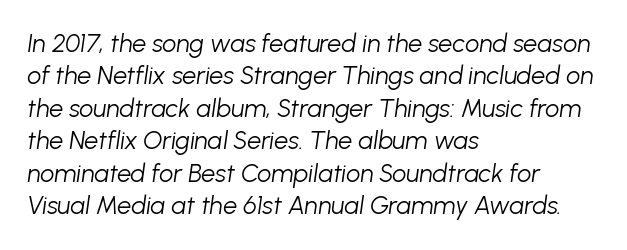
The image shows 25 px text type, italic (leaning right); set left-aligned, normal line spacing (1.3x), normal letter spacing, not underlined.
